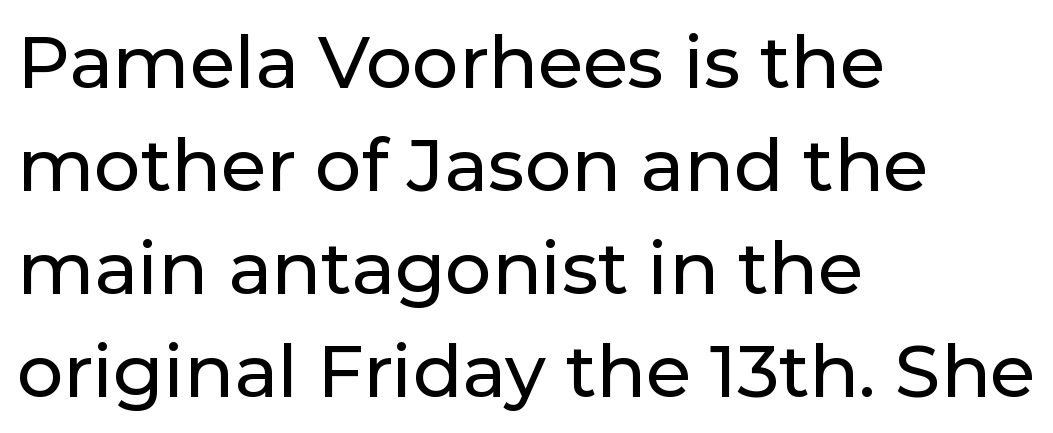
Is this a fixed-width face? No — the glyphs have proportional, varying widths. Nothing sits at the stroke ends, so this counts as sans-serif. Decoration check: the copy has no underline. Words appear dense and cohesive because spacing is normal.
